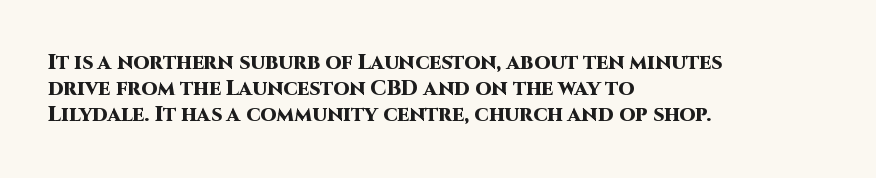
The image shows 21 px bold type, upright; set left-aligned, line spacing 1.24x, normal letter spacing, not underlined.
